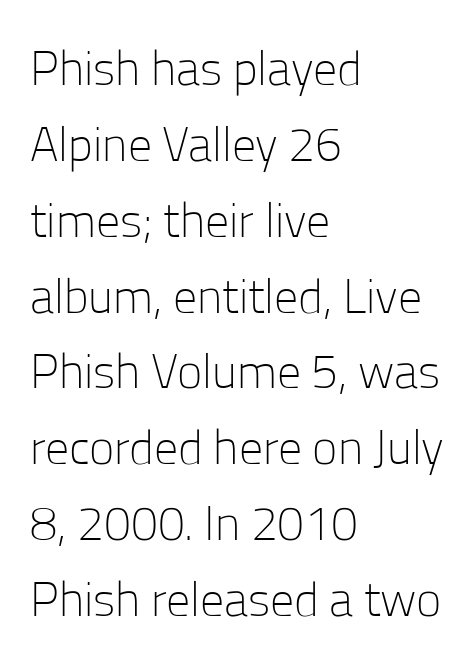
{"serif": "no", "italic": "no", "bold": "no", "weight": "light", "width": "normal", "stroke_contrast": "low", "x_height": "medium", "monospaced": "no", "underline": "no", "align": "left", "line_spacing": "normal", "line_spacing_ratio": 1.58, "letter_spacing": "normal", "letter_spacing_em": 0.0, "glyph_px": 48}
